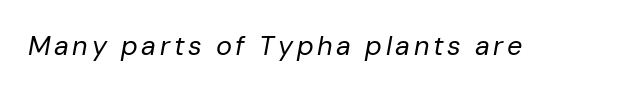
The image shows 27 px text type, italic (leaning right); set not underlined.
